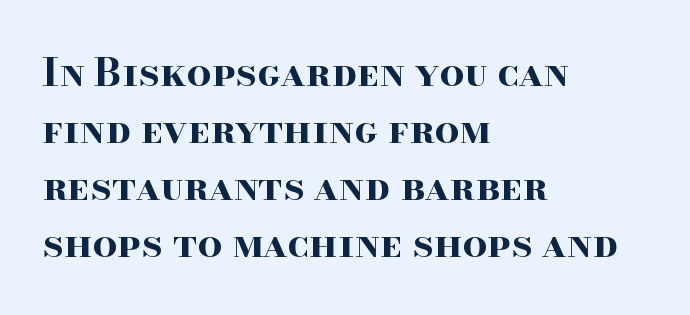
Q: Is the text bold? A: Yes.
Q: Is the text italic (slanted)? A: No, it is upright.
Q: Is the typeface a serif or a sans-serif typeface? A: Serif.
Q: Is the text underlined? A: No.
Q: How is the paragraph aligned? A: Left-aligned.
Q: Is the spacing between letters normal or unusually wide? A: Normal.
Q: Is the spacing between lines tight, normal or loose? A: Normal.
Q: Width (condensed, normal, or wide)? A: Wide.
Q: Stroke contrast? A: High.
Q: x-height? A: Small.
Q: Monospaced? A: No.
